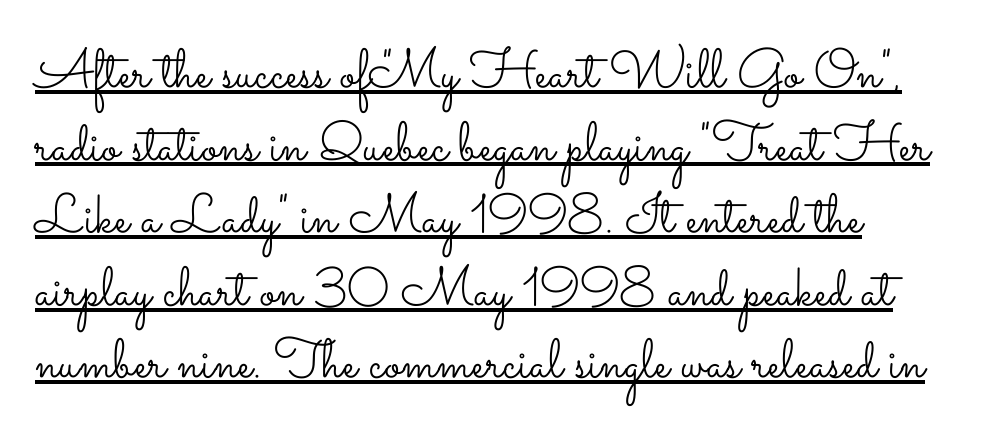
Q: Is the text bold? A: No.
Q: Is the text italic (slanted)? A: Yes.
Q: Is the text underlined? A: Yes.
Q: How is the paragraph aligned? A: Left-aligned.
Q: Is the spacing between letters normal or unusually wide? A: Normal.
Q: Is the spacing between lines tight, normal or loose? A: Normal.
Q: Width (condensed, normal, or wide)? A: Wide.
Q: Stroke contrast? A: Low.
Q: x-height? A: Small.
Q: Monospaced? A: No.
